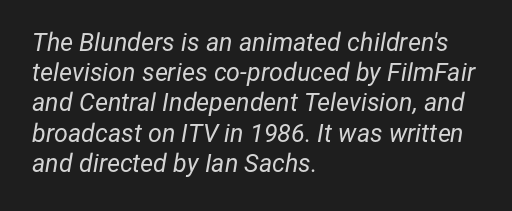
The image shows 25 px text type, italic (leaning right); set left-aligned, line spacing 1.21x, normal letter spacing, not underlined.
